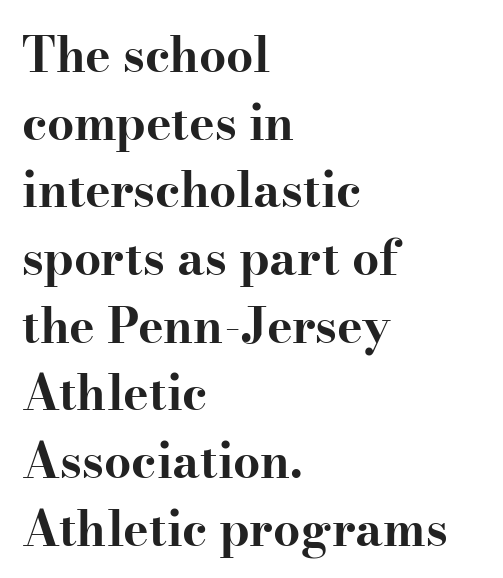
Q: Is the text bold? A: Yes.
Q: Is the text italic (slanted)? A: No, it is upright.
Q: Is the typeface a serif or a sans-serif typeface? A: Serif.
Q: Is the text underlined? A: No.
Q: How is the paragraph aligned? A: Left-aligned.
Q: Is the spacing between letters normal or unusually wide? A: Normal.
Q: Is the spacing between lines tight, normal or loose? A: Normal.
Q: Width (condensed, normal, or wide)? A: Wide.
Q: Stroke contrast? A: High.
Q: x-height? A: Small.
Q: Monospaced? A: No.
